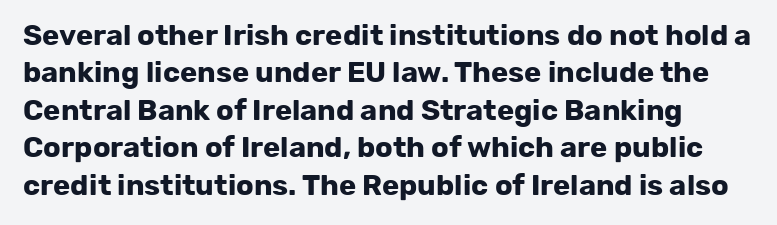
Summary of vertical rhythm: regular, with standard interline spacing. Its strokes are broad and dark, the hallmark of bold type. The rendering shows plain stroke endings on the letterforms — a sans-serif design. Italic? Not at all — the glyphs are vertical.
